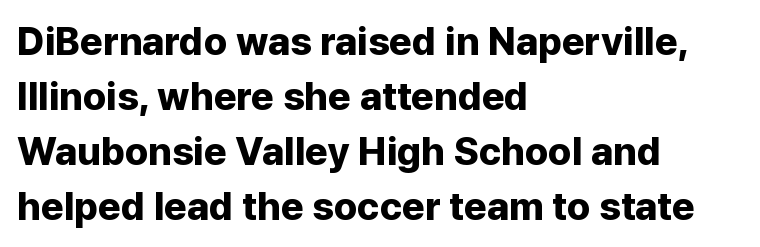
The image shows 39 px bold sans-serif type, upright; set left-aligned, normal line spacing (1.41x), normal letter spacing, not underlined; low stroke contrast and a medium x-height.
